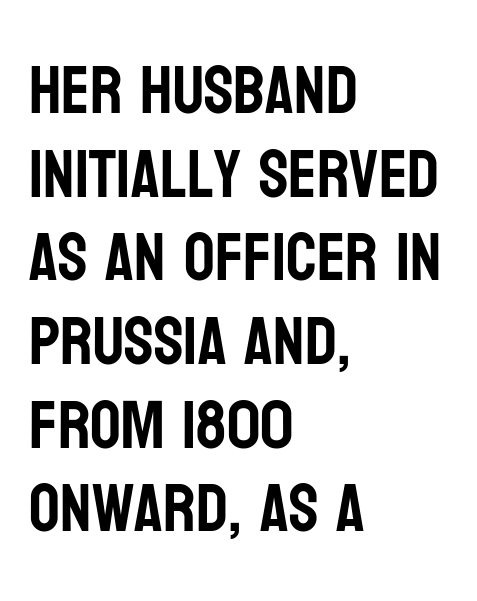
{"serif": "no", "italic": "no", "width": "condensed", "stroke_contrast": "low", "x_height": "large", "monospaced": "no", "underline": "no", "align": "left", "line_spacing_ratio": 1.23, "letter_spacing": "normal", "letter_spacing_em": 0.0, "glyph_px": 68}
